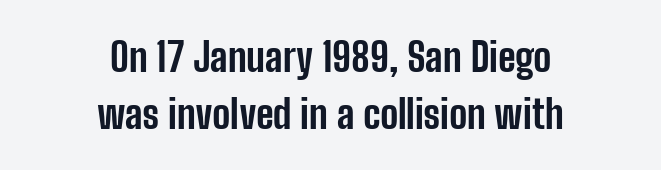
Q: Is the text bold? A: Yes.
Q: Is the text italic (slanted)? A: No, it is upright.
Q: Is the typeface a serif or a sans-serif typeface? A: Sans-serif.
Q: Is the text underlined? A: No.
Q: How is the paragraph aligned? A: Centered.
Q: Is the spacing between letters normal or unusually wide? A: Normal.
Q: Is the spacing between lines tight, normal or loose? A: Normal.
Q: Width (condensed, normal, or wide)? A: Condensed.
Q: Stroke contrast? A: Low.
Q: x-height? A: Medium.
Q: Monospaced? A: No.
